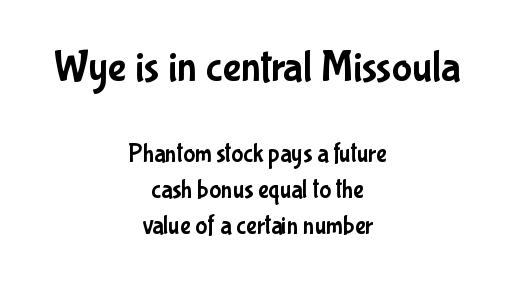
Q: Is the text italic (slanted)? A: No, it is upright.
Q: Is the typeface a serif or a sans-serif typeface? A: Sans-serif.
Q: Is the text underlined? A: No.
Q: How is the paragraph aligned? A: Centered.
Q: Is the spacing between letters normal or unusually wide? A: Normal.
Q: Is the spacing between lines tight, normal or loose? A: Normal.
Q: Which block of text is set in a larger size, the first (top) or the second (bottom)? A: The first (top) one.
Q: Width (condensed, normal, or wide)? A: Condensed.
Q: Stroke contrast? A: Low.
Q: x-height? A: Medium.
Q: Monospaced? A: No.
